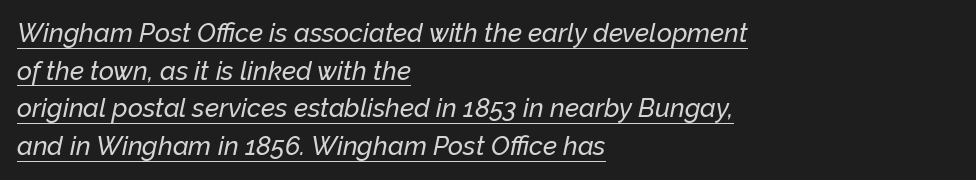
Letter spacing: default. This is underlined copy, the kind a proofreader might mark for attention. This sample uses an oblique cut, with every glyph tilted off the vertical. Each line starts at the same left margin while the right side varies. The vertical gap from one line to the next is medium.
